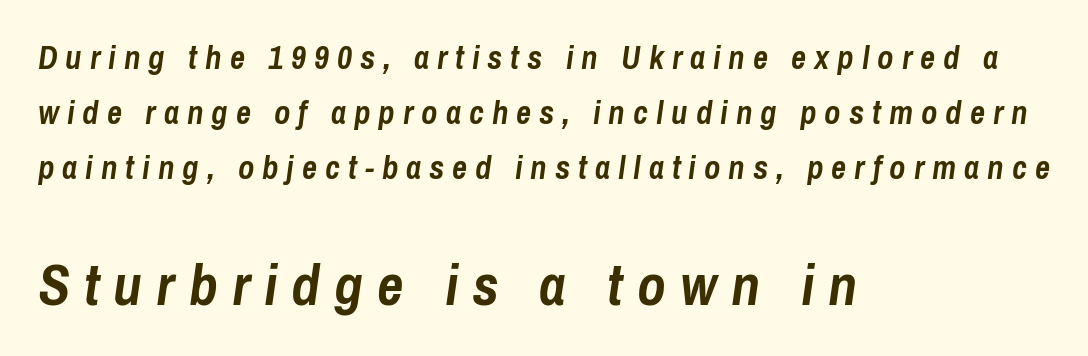
The image shows 58 px semibold, condensed type, italic (leaning right); set left-aligned, normal line spacing (1.67x), unusually wide letter spacing (+0.24 em), not underlined; the second (bottom) block is 1.76x larger; low stroke contrast and a medium x-height.
